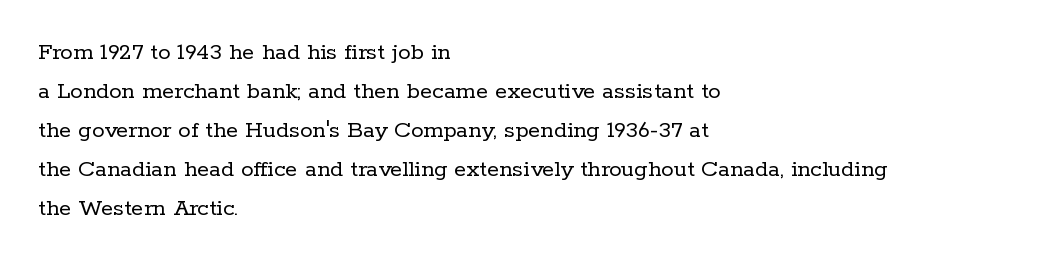
The image shows 25 px text type, upright; set left-aligned, normal line spacing (1.56x), normal letter spacing, not underlined.
